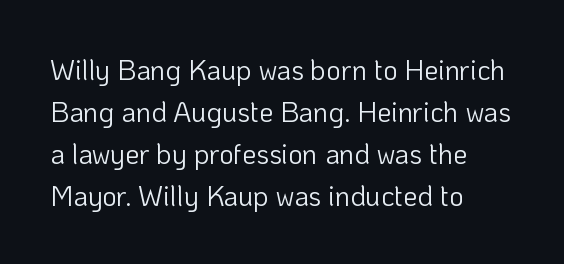
{"serif": "no", "italic": "no", "bold": "no", "weight": "light", "width": "normal", "stroke_contrast": "low", "x_height": "medium", "monospaced": "no", "underline": "no", "align": "left", "line_spacing": "normal", "line_spacing_ratio": 1.5, "letter_spacing": "normal", "letter_spacing_em": 0.0, "glyph_px": 28}
